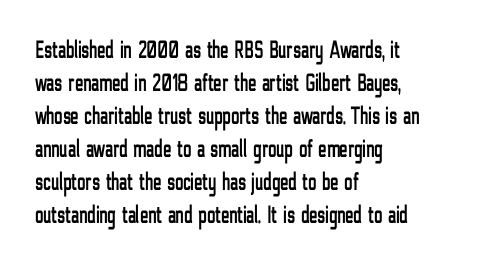
{"italic": "no", "underline": "no", "align": "left", "line_spacing": "normal", "line_spacing_ratio": 1.32, "letter_spacing": "normal", "letter_spacing_em": 0.0, "glyph_px": 25}
